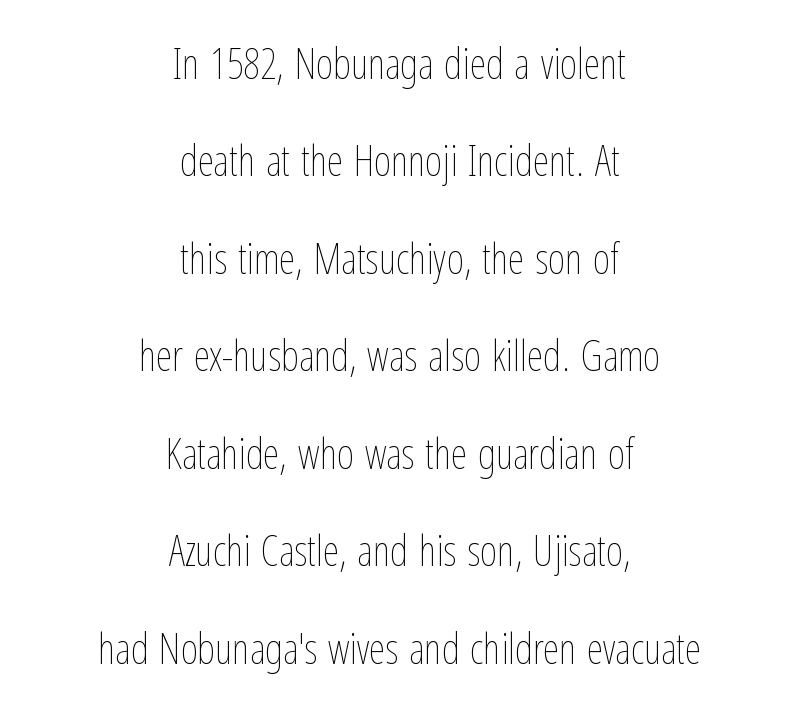
{"italic": "no", "bold": "no", "weight": "thin", "width": "condensed", "stroke_contrast": "low", "x_height": "medium", "monospaced": "no", "underline": "no", "align": "center", "line_spacing": "loose", "line_spacing_ratio": 2.32, "letter_spacing": "normal", "letter_spacing_em": 0.0, "glyph_px": 42}
